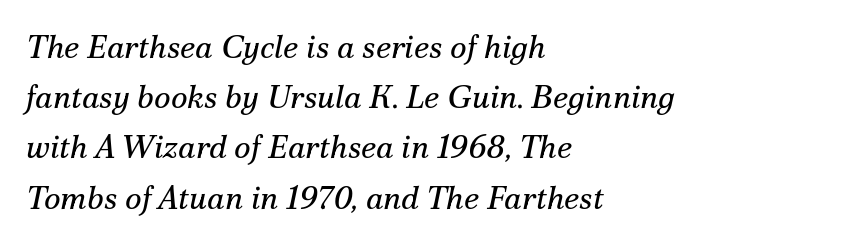
Q: Is the text bold? A: No.
Q: Is the text italic (slanted)? A: Yes, it leans right by about 12 degrees.
Q: Is the typeface a serif or a sans-serif typeface? A: Serif.
Q: Is the text underlined? A: No.
Q: How is the paragraph aligned? A: Left-aligned.
Q: Is the spacing between letters normal or unusually wide? A: Normal.
Q: Is the spacing between lines tight, normal or loose? A: Normal.
Q: Width (condensed, normal, or wide)? A: Normal.
Q: Stroke contrast? A: Medium.
Q: x-height? A: Small.
Q: Monospaced? A: No.
